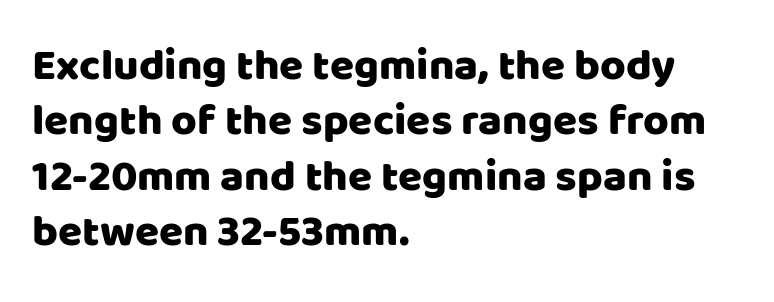
You could not count columns in this text — the font is proportionally spaced. Designer's note — italics off, roman on. The rendering anchors every line to the left-hand side. Letters rest on an invisible, unmarked baseline.
